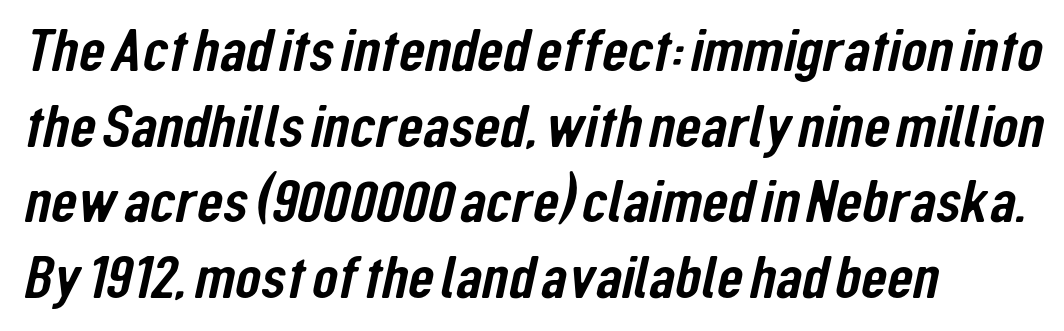
Q: Is the typeface a serif or a sans-serif typeface? A: Sans-serif.
Q: Is the text underlined? A: No.
Q: How is the paragraph aligned? A: Left-aligned.
Q: Is the spacing between letters normal or unusually wide? A: Normal.
Q: Is the spacing between lines tight, normal or loose? A: Normal.
Q: Width (condensed, normal, or wide)? A: Condensed.
Q: Stroke contrast? A: Low.
Q: x-height? A: Medium.
Q: Monospaced? A: No.
